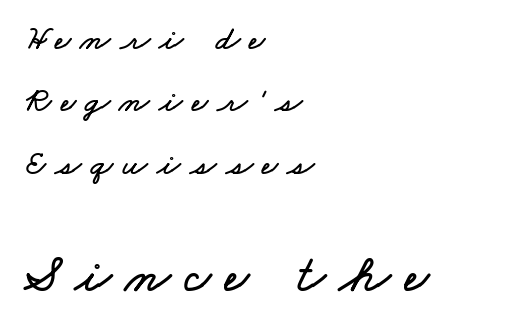
Q: Is the text underlined? A: No.
Q: How is the paragraph aligned? A: Left-aligned.
Q: Is the spacing between letters normal or unusually wide? A: Unusually wide.
Q: Which block of text is set in a larger size, the first (top) or the second (bottom)? A: The second (bottom) one.
Q: Width (condensed, normal, or wide)? A: Wide.
Q: Stroke contrast? A: Low.
Q: x-height? A: Small.
Q: Monospaced? A: No.
